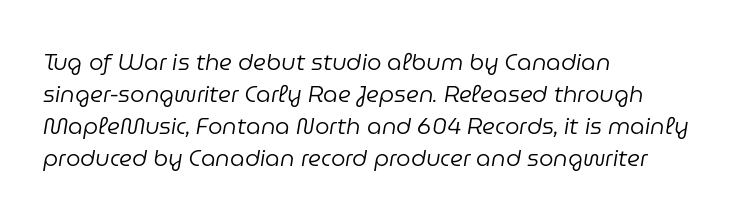
{"italic": "yes", "lean": "right", "slant_degrees": 9, "bold": "no", "underline": "no", "align": "left", "line_spacing": "normal", "line_spacing_ratio": 1.39, "letter_spacing": "normal", "letter_spacing_em": 0.0, "glyph_px": 23}
